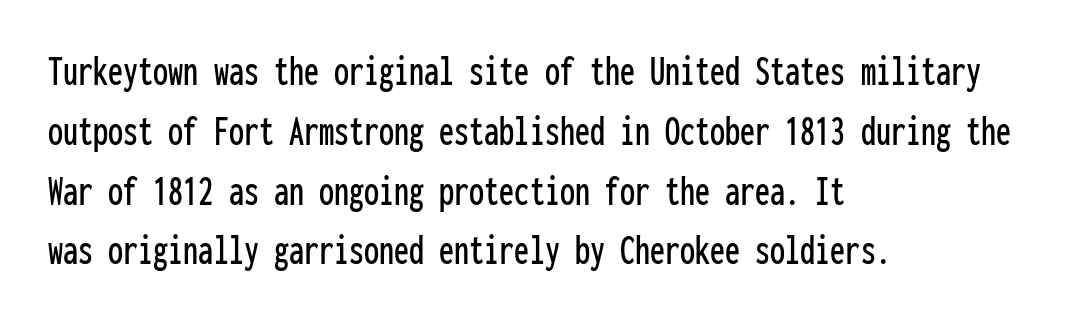
{"serif": "no", "italic": "no", "width": "condensed", "stroke_contrast": "low", "x_height": "medium", "monospaced": "yes", "underline": "no", "align": "left", "line_spacing": "normal", "line_spacing_ratio": 1.39, "letter_spacing": "normal", "letter_spacing_em": 0.0, "glyph_px": 43}
